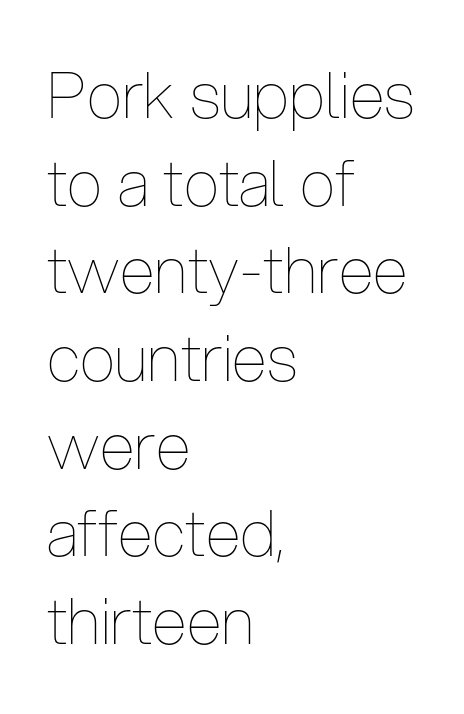
The image shows 64 px thin, condensed type, upright; set left-aligned, normal line spacing (1.37x), normal letter spacing, not underlined; low stroke contrast and a medium x-height.
